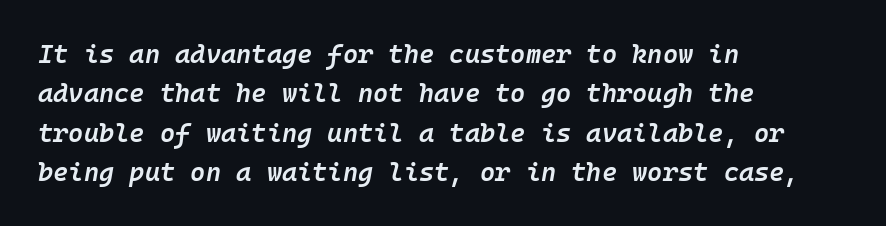
Q: Is the text bold? A: Semi-bold.
Q: Is the text italic (slanted)? A: Yes, it leans right by about 10 degrees.
Q: Is the text underlined? A: No.
Q: How is the paragraph aligned? A: Left-aligned.
Q: Is the spacing between letters normal or unusually wide? A: Normal.
Q: Is the spacing between lines tight, normal or loose? A: Normal.
